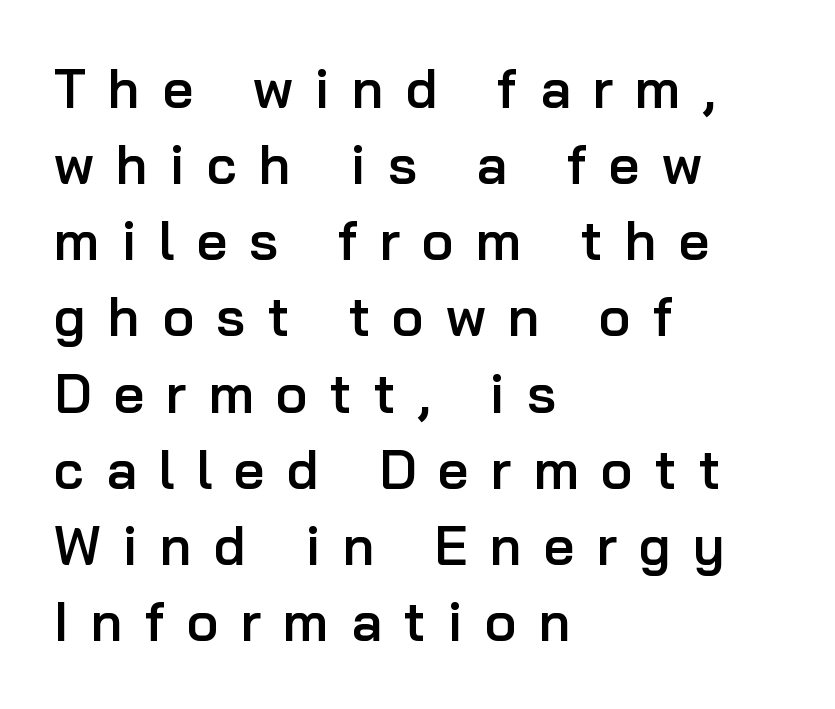
{"serif": "no", "italic": "no", "bold": "semi", "weight": "semibold", "width": "normal", "stroke_contrast": "low", "x_height": "medium", "monospaced": "no", "underline": "no", "align": "left", "line_spacing": "normal", "line_spacing_ratio": 1.41, "letter_spacing": "wide", "letter_spacing_em": 0.41, "glyph_px": 54}
